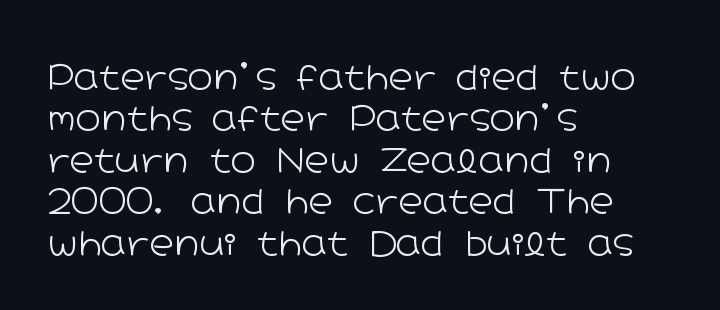
{"serif": "no", "italic": "no", "bold": "no", "weight": "light", "width": "wide", "stroke_contrast": "low", "x_height": "medium", "monospaced": "no", "underline": "no", "align": "left", "line_spacing_ratio": 1.22, "letter_spacing": "normal", "letter_spacing_em": 0.0, "glyph_px": 34}
